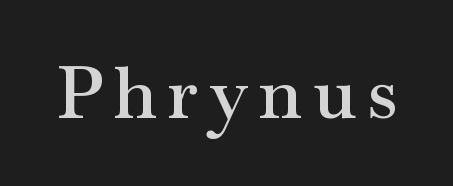
The image shows 72 px semibold, wide serif type, upright; set not underlined; medium stroke contrast and a small x-height.
